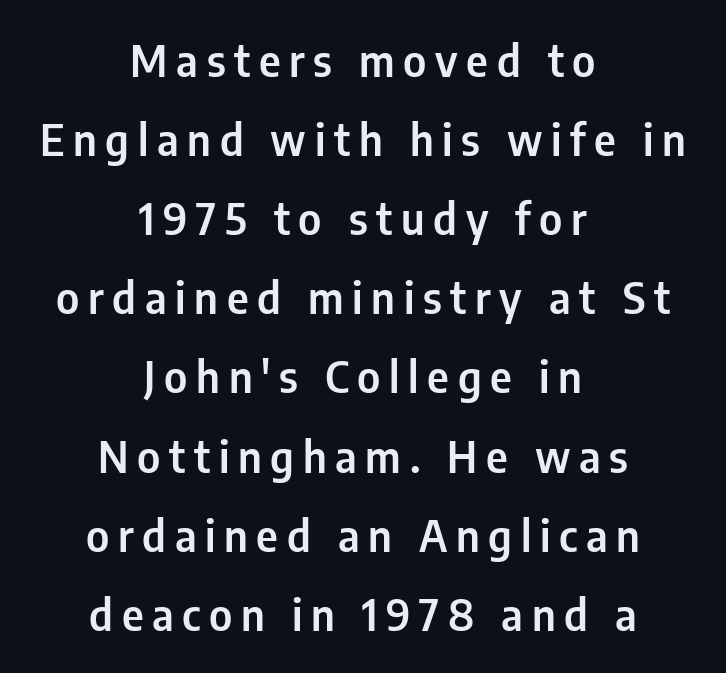
{"serif": "no", "italic": "no", "width": "condensed", "stroke_contrast": "low", "x_height": "medium", "monospaced": "no", "underline": "no", "align": "center", "line_spacing_ratio": 1.84, "letter_spacing": "wide", "letter_spacing_em": 0.2, "glyph_px": 43}
